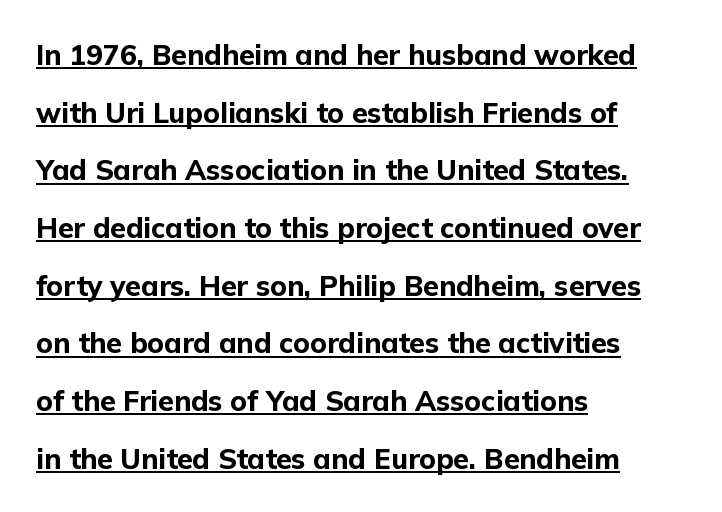
{"serif": "no", "italic": "no", "bold": "yes", "weight": "bold", "width": "normal", "stroke_contrast": "low", "x_height": "medium", "monospaced": "no", "underline": "yes", "align": "left", "line_spacing": "loose", "line_spacing_ratio": 2.06, "letter_spacing": "normal", "letter_spacing_em": 0.0, "glyph_px": 28}
